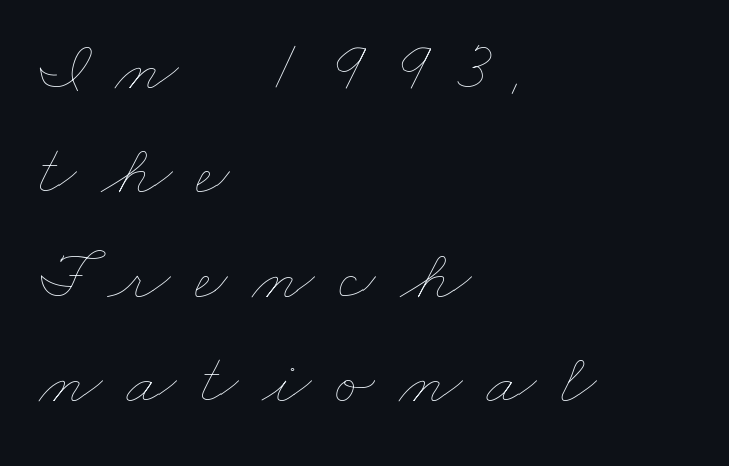
The image shows 73 px thin, wide type; set left-aligned, normal line spacing (1.43x), unusually wide letter spacing (+0.33 em), not underlined; low stroke contrast and a small x-height.
